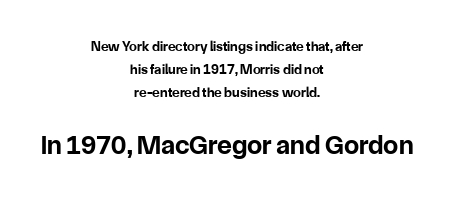
The image shows 27 px bold type, upright; set centered, normal line spacing (1.66x), normal letter spacing, not underlined; the second (bottom) block is 1.93x larger.
